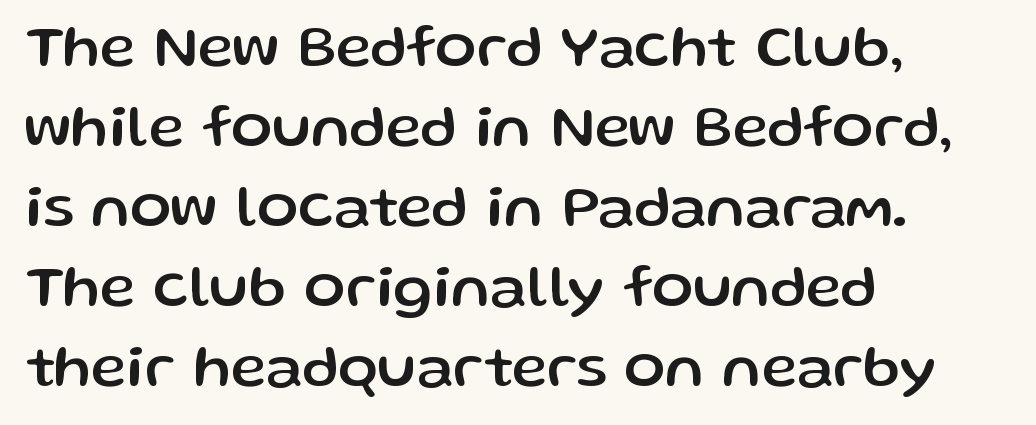
The image shows 61 px sans-serif type, upright; set left-aligned, normal line spacing (1.31x), normal letter spacing, not underlined; low stroke contrast and a medium x-height.
